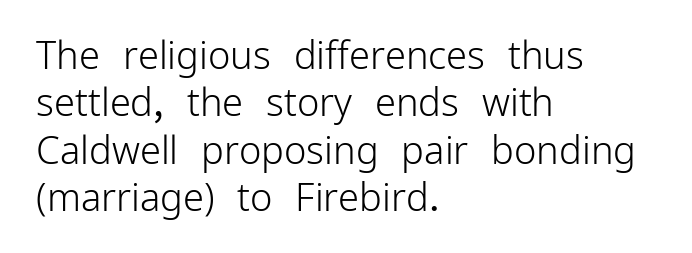
The image shows 38 px light sans-serif type, upright; set left-aligned, normal line spacing (1.25x), normal letter spacing, not underlined; low stroke contrast and a medium x-height.
